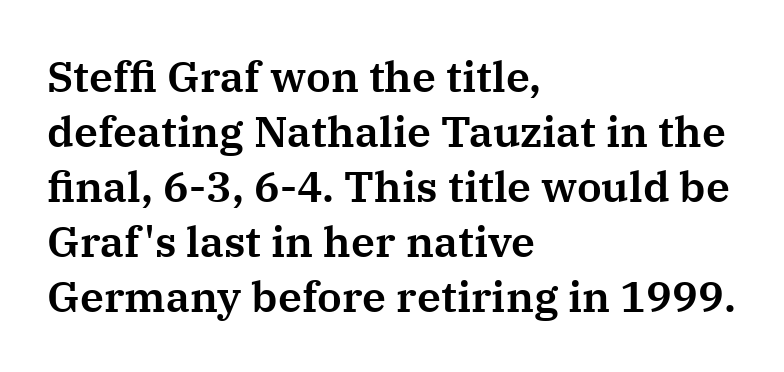
Q: Is the text italic (slanted)? A: No, it is upright.
Q: Is the typeface a serif or a sans-serif typeface? A: Serif.
Q: Is the text underlined? A: No.
Q: How is the paragraph aligned? A: Left-aligned.
Q: Is the spacing between letters normal or unusually wide? A: Normal.
Q: Is the spacing between lines tight, normal or loose? A: Normal.
Q: Width (condensed, normal, or wide)? A: Normal.
Q: Stroke contrast? A: Medium.
Q: x-height? A: Medium.
Q: Monospaced? A: No.
